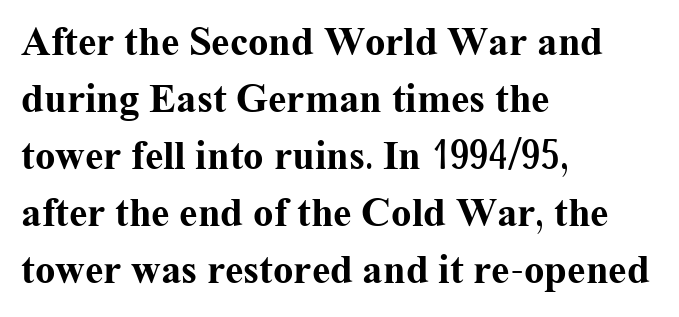
{"serif": "yes", "italic": "no", "bold": "yes", "weight": "bold", "width": "normal", "stroke_contrast": "medium", "x_height": "medium", "monospaced": "no", "underline": "no", "align": "left", "line_spacing": "normal", "line_spacing_ratio": 1.39, "letter_spacing": "normal", "letter_spacing_em": 0.0, "glyph_px": 41}
